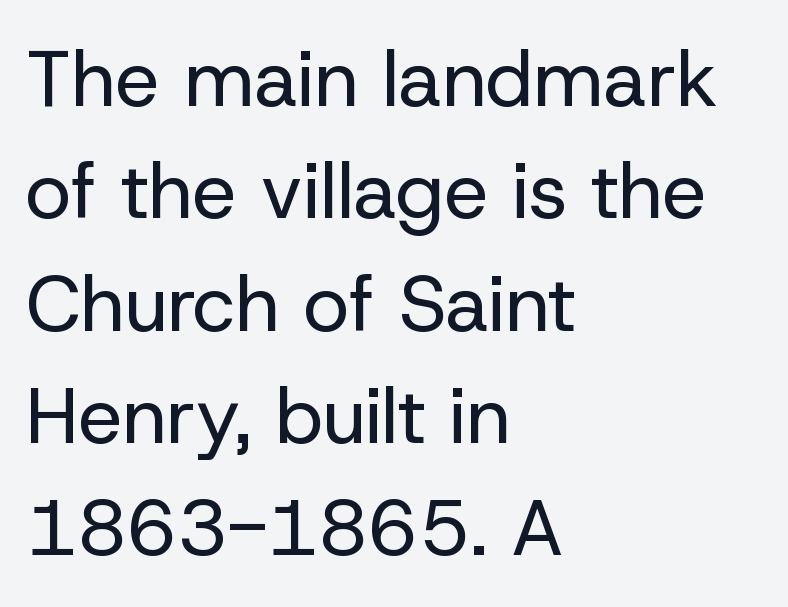
No feet cap the strokes, marking this as sans-serif type. Nobody touched the tracking dial on this one. The rag falls on the right side of this text block. Is this a fixed-width face? No — the glyphs have proportional, varying widths.
